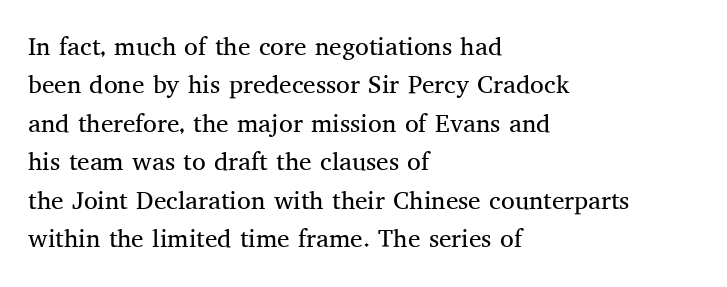
This sample uses an upright cut, with every glyph sitting square on the baseline. The string is rendered with underlining switched off. Tracking value appears to be zero — textbook default spacing. The lines in this sample share a left origin and differ only in where they stop. Vertical spacing — default.
